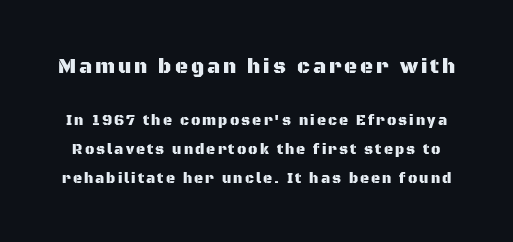
The image shows 20 px text type, upright; set loose line spacing (2.08x), not underlined; the first (top) block is 1.43x larger.
